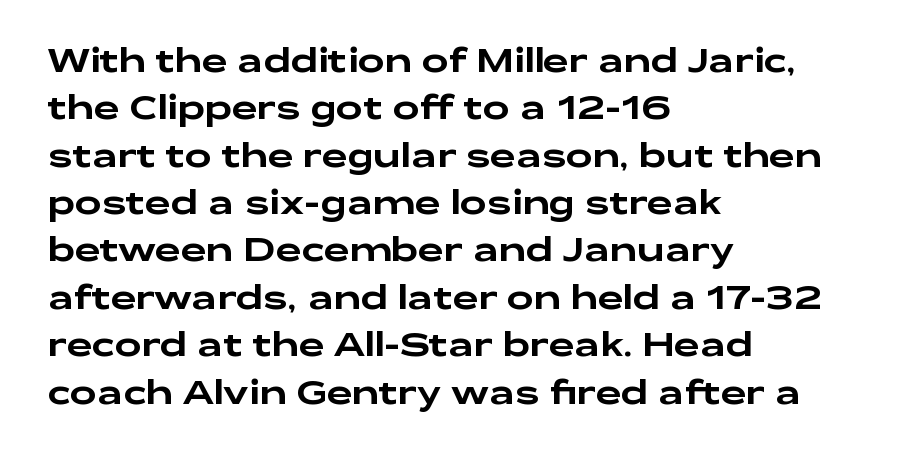
Q: Is the text italic (slanted)? A: No, it is upright.
Q: Is the typeface a serif or a sans-serif typeface? A: Sans-serif.
Q: Is the text underlined? A: No.
Q: How is the paragraph aligned? A: Left-aligned.
Q: Is the spacing between letters normal or unusually wide? A: Normal.
Q: Is the spacing between lines tight, normal or loose? A: Normal.
Q: Width (condensed, normal, or wide)? A: Wide.
Q: Stroke contrast? A: Low.
Q: x-height? A: Medium.
Q: Monospaced? A: No.
